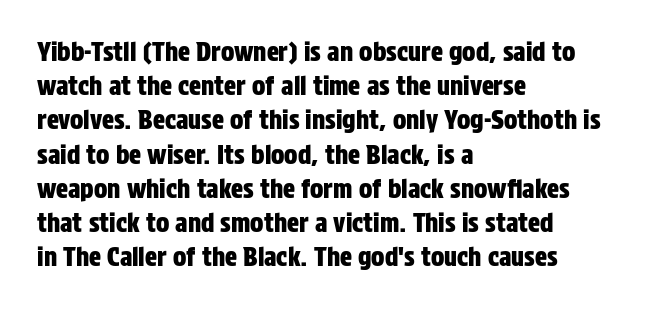
Q: Is the text italic (slanted)? A: No, it is upright.
Q: Is the text underlined? A: No.
Q: How is the paragraph aligned? A: Left-aligned.
Q: Is the spacing between letters normal or unusually wide? A: Normal.
Q: Is the spacing between lines tight, normal or loose? A: Normal.
